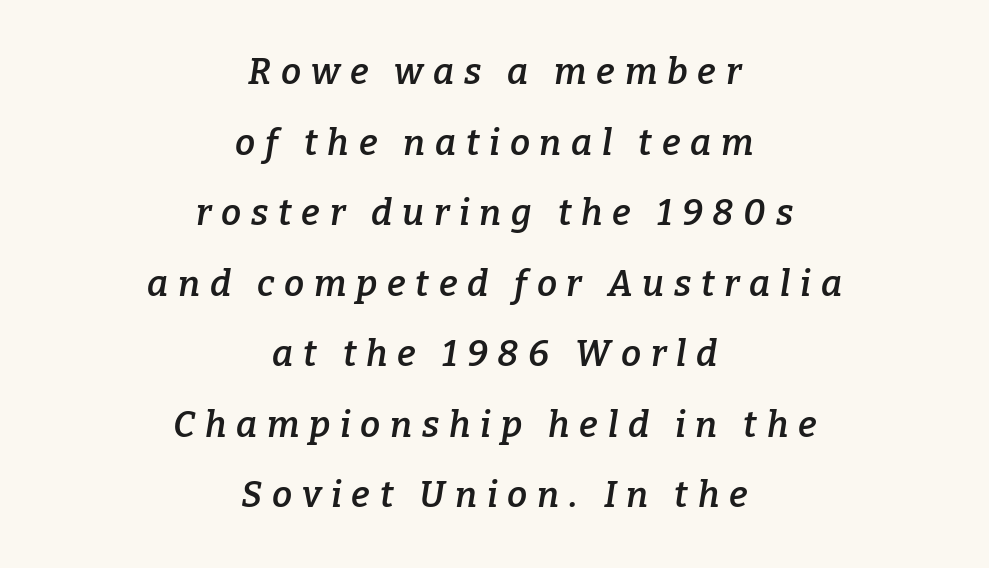
Q: Is the text bold? A: Semi-bold.
Q: Is the text italic (slanted)? A: Yes, it leans right by about 9 degrees.
Q: Is the typeface a serif or a sans-serif typeface? A: Serif.
Q: Is the text underlined? A: No.
Q: How is the paragraph aligned? A: Centered.
Q: Is the spacing between letters normal or unusually wide? A: Unusually wide.
Q: Is the spacing between lines tight, normal or loose? A: Loose.
Q: Width (condensed, normal, or wide)? A: Normal.
Q: Stroke contrast? A: Low.
Q: x-height? A: Medium.
Q: Monospaced? A: No.
